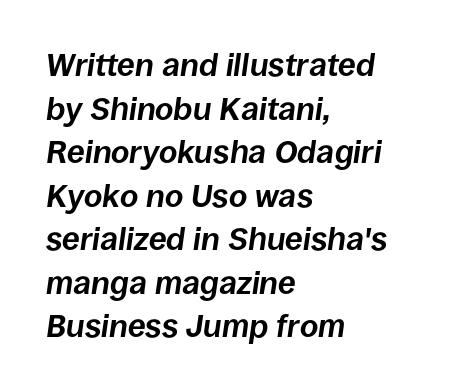
Italic: yes, the glyphs are oblique. The lines sit at an ordinary, default distance from one another. Here the designer chose a conventional face with non-uniform glyph widths. Typeset ragged right — the left edge is the straight one. Thick stems and heavy bowls — unmistakably bold. In terms of letterspacing, this is plain default setting.
